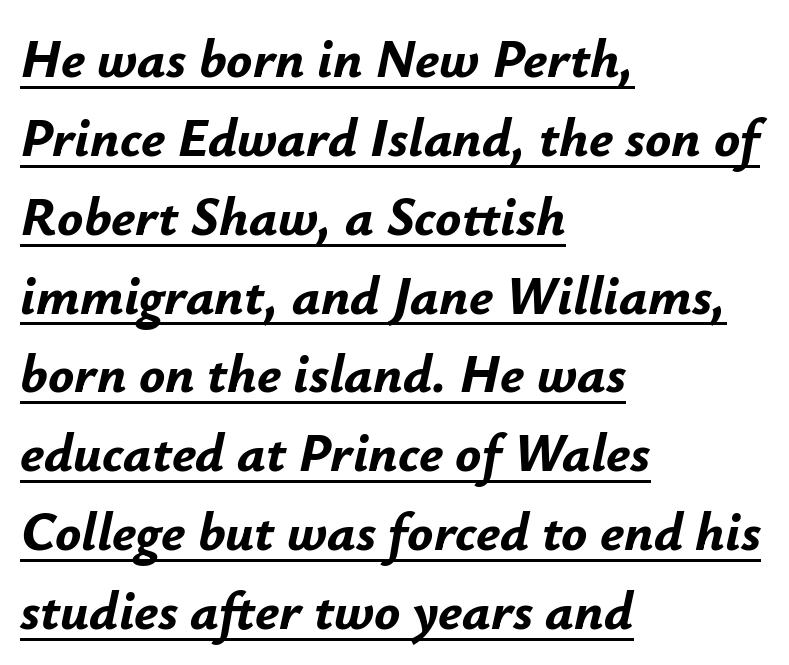
The face used here is rendered with its standard letterfit. These lines sit exactly where default settings would place them. The lettering tilts uniformly, giving the passage an italic look. Here the designer chose a conventional face with non-uniform glyph widths. Looks like someone drew a line under every word here. Strokes here are thick enough to call this a true bold.
